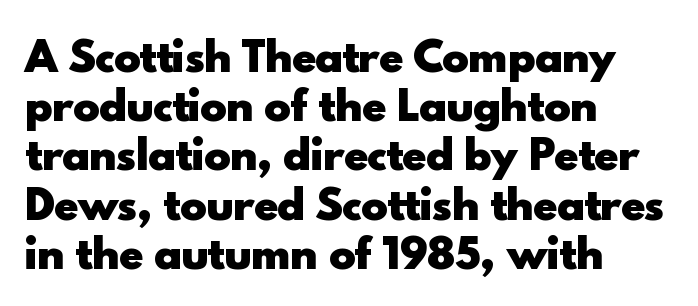
{"serif": "no", "italic": "no", "bold": "yes", "weight": "heavy", "width": "normal", "x_height": "small", "monospaced": "no", "underline": "no", "align": "left", "line_spacing_ratio": 1.23, "letter_spacing": "normal", "letter_spacing_em": 0.0, "glyph_px": 40}
